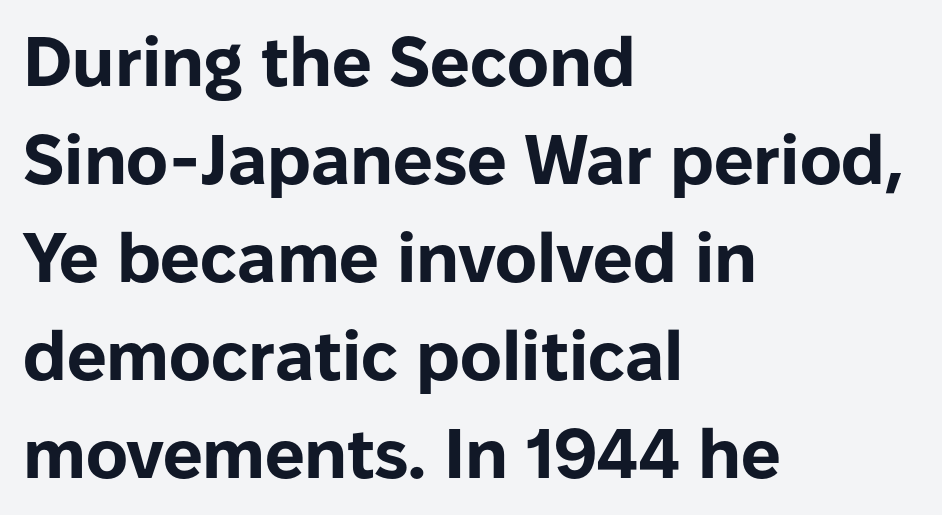
{"serif": "no", "italic": "no", "bold": "yes", "weight": "bold", "width": "normal", "stroke_contrast": "low", "x_height": "medium", "monospaced": "no", "underline": "no", "align": "left", "line_spacing": "normal", "line_spacing_ratio": 1.4, "letter_spacing": "normal", "letter_spacing_em": 0.0, "glyph_px": 70}
